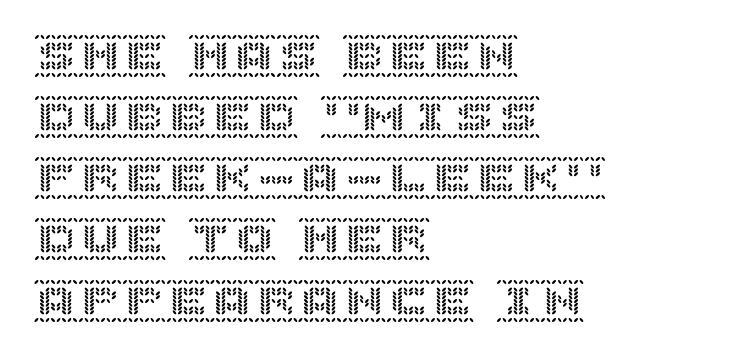
Honestly, there is no underline to notice here at all. Characters remain perfectly vertical along every line. How are the letters spaced? Ordinarily, with no added tracking. Leading: standard. Notice how the passage keeps a crisp vertical edge on the left only.
